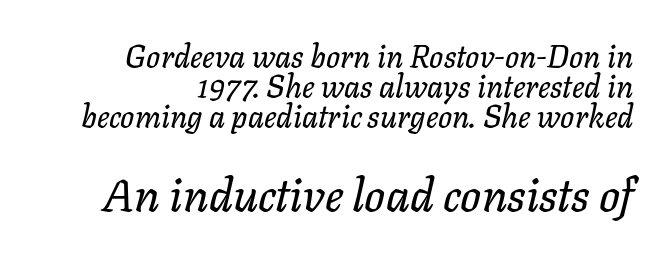
Q: Is the text italic (slanted)? A: Yes, it leans right by about 11 degrees.
Q: Is the text underlined? A: No.
Q: How is the paragraph aligned? A: Right-aligned.
Q: Is the spacing between letters normal or unusually wide? A: Normal.
Q: Is the spacing between lines tight, normal or loose? A: Tight.
Q: Which block of text is set in a larger size, the first (top) or the second (bottom)? A: The second (bottom) one.
Q: Width (condensed, normal, or wide)? A: Normal.
Q: Stroke contrast? A: Low.
Q: x-height? A: Medium.
Q: Monospaced? A: No.
